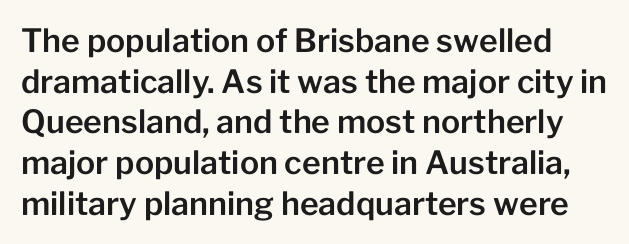
Q: Is the text italic (slanted)? A: No, it is upright.
Q: Is the typeface a serif or a sans-serif typeface? A: Sans-serif.
Q: Is the text underlined? A: No.
Q: Is the spacing between letters normal or unusually wide? A: Normal.
Q: Is the spacing between lines tight, normal or loose? A: Normal.
Q: Width (condensed, normal, or wide)? A: Normal.
Q: Stroke contrast? A: Low.
Q: x-height? A: Medium.
Q: Monospaced? A: No.
